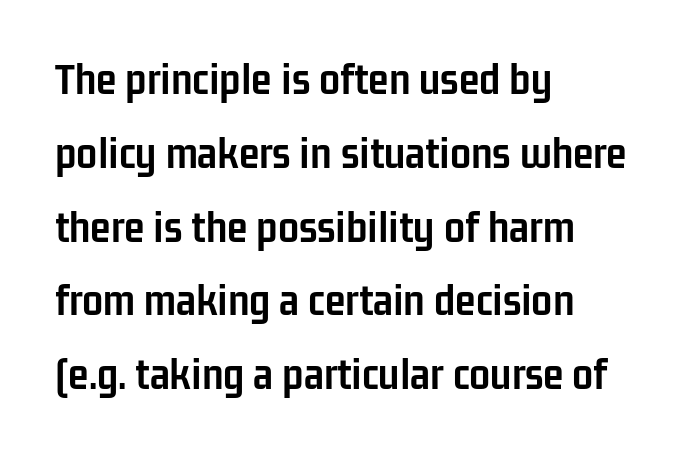
{"serif": "no", "italic": "no", "bold": "yes", "weight": "semibold", "width": "condensed", "stroke_contrast": "low", "x_height": "medium", "monospaced": "no", "underline": "no", "align": "left", "line_spacing": "normal", "line_spacing_ratio": 1.57, "letter_spacing": "normal", "letter_spacing_em": 0.0, "glyph_px": 47}
